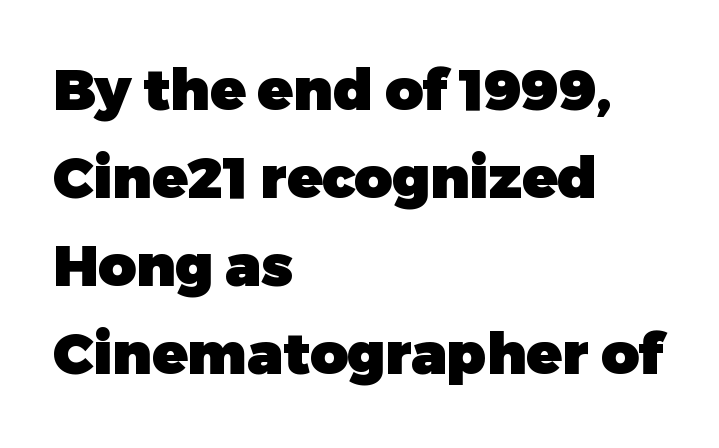
Each letter keeps its own natural width here, so spacing adapts to shape. The gaps between neighbouring characters are ordinary and unremarkable. The space beneath each line is pristine and unruled. A typesetter would label this face a sans. As a designer I'd log this as weight 700, bold. Every row of glyphs begins at an identical x-position on the left.
